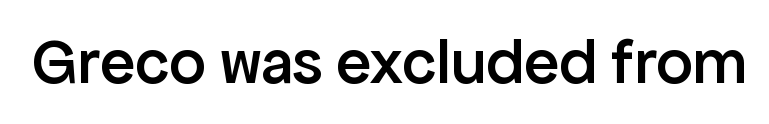
Q: Is the text bold? A: Semi-bold.
Q: Is the text italic (slanted)? A: No, it is upright.
Q: Is the typeface a serif or a sans-serif typeface? A: Sans-serif.
Q: Is the text underlined? A: No.
Q: Is the spacing between letters normal or unusually wide? A: Normal.
Q: Width (condensed, normal, or wide)? A: Normal.
Q: Stroke contrast? A: Low.
Q: x-height? A: Medium.
Q: Monospaced? A: No.
